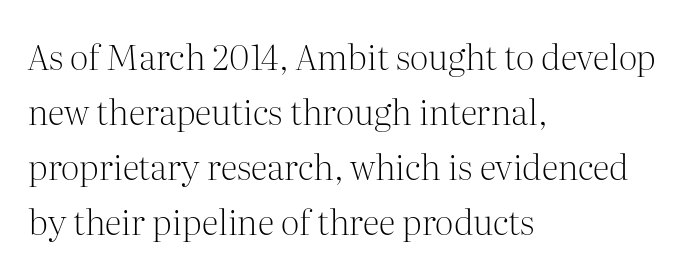
The image shows 35 px light serif type, upright; set left-aligned, normal line spacing (1.57x), normal letter spacing, not underlined; medium stroke contrast and a medium x-height.
